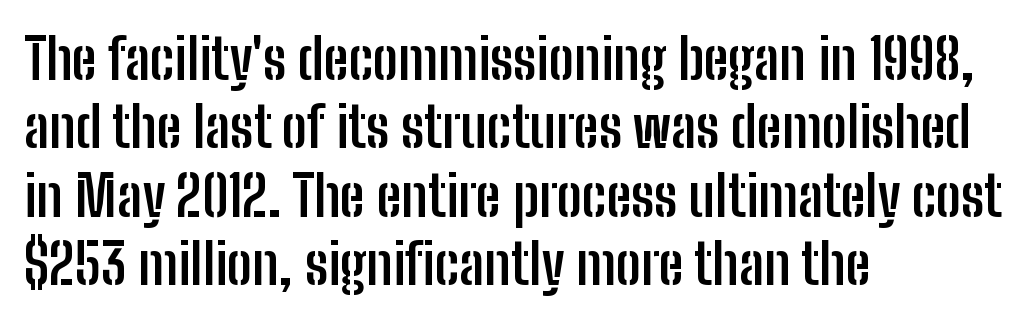
{"serif": "no", "italic": "no", "bold": "yes", "weight": "semibold", "width": "condensed", "stroke_contrast": "low", "x_height": "medium", "monospaced": "no", "underline": "no", "align": "left", "line_spacing_ratio": 1.22, "letter_spacing": "normal", "letter_spacing_em": 0.0, "glyph_px": 56}
